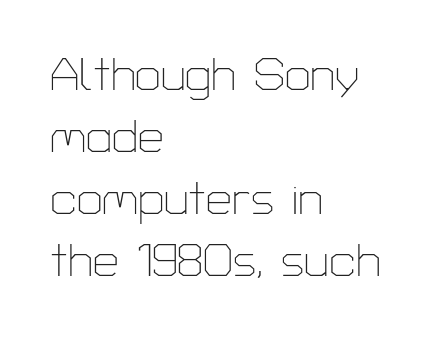
Compared with a typical body face, this is equally light or lighter still. Leftover space on each line is placed entirely after the last word. The letters advance in unequal steps, a hallmark of proportional type. The designer left line spacing at the default.
